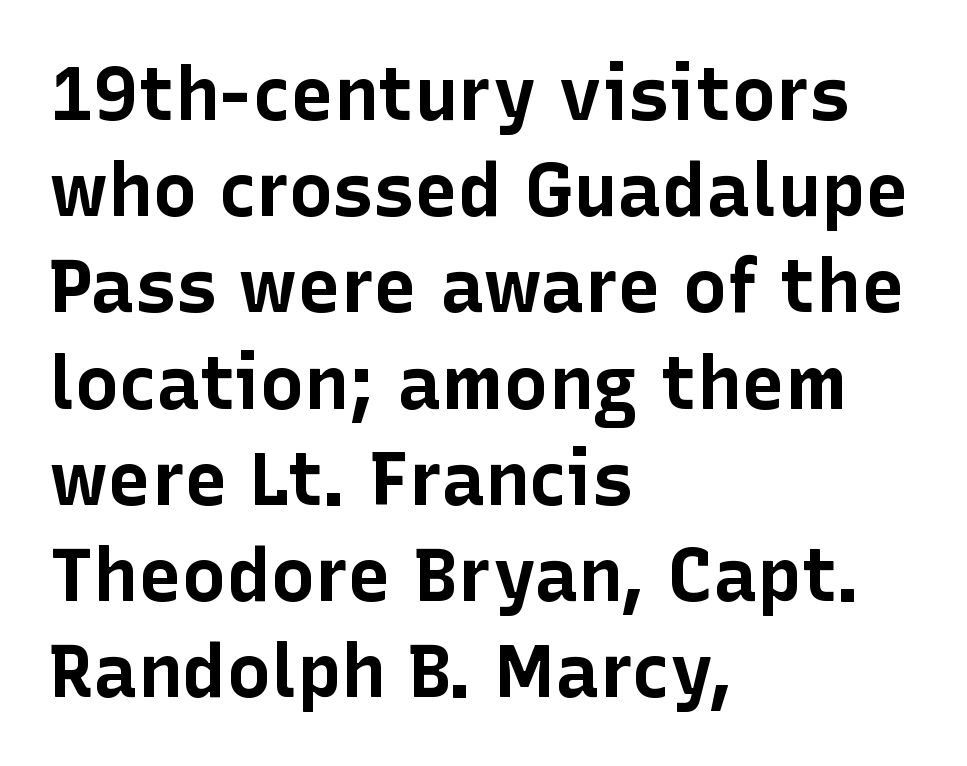
The image shows 74 px bold sans-serif type, upright; set left-aligned, normal line spacing (1.3x), normal letter spacing, not underlined; low stroke contrast and a medium x-height.
